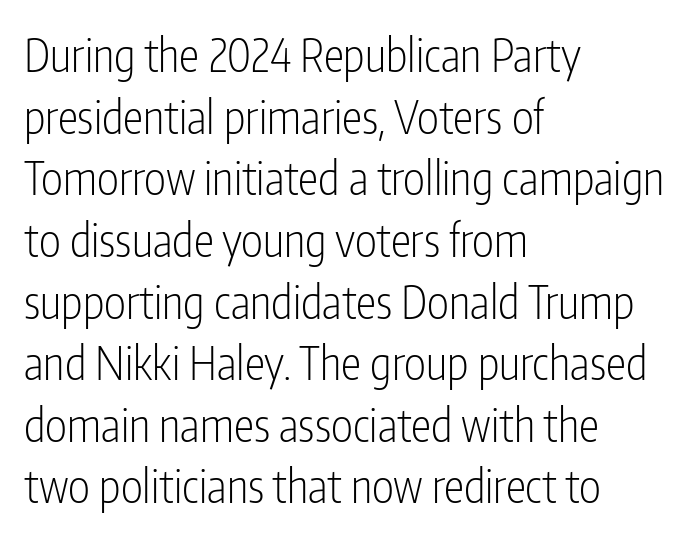
{"serif": "no", "italic": "no", "bold": "no", "weight": "light", "width": "condensed", "stroke_contrast": "low", "x_height": "medium", "monospaced": "no", "underline": "no", "align": "left", "line_spacing": "normal", "line_spacing_ratio": 1.34, "letter_spacing": "normal", "letter_spacing_em": 0.0, "glyph_px": 46}
